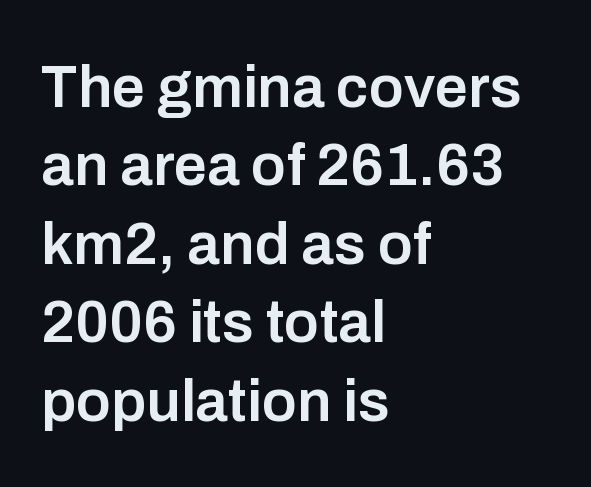
The image shows 59 px semibold sans-serif type, upright; set left-aligned, normal line spacing (1.33x), normal letter spacing, not underlined; low stroke contrast and a medium x-height.
